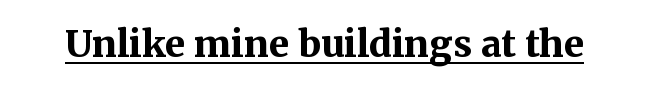
Q: Is the text bold? A: Yes.
Q: Is the text italic (slanted)? A: No, it is upright.
Q: Is the typeface a serif or a sans-serif typeface? A: Serif.
Q: Is the text underlined? A: Yes.
Q: Is the spacing between letters normal or unusually wide? A: Normal.
Q: Width (condensed, normal, or wide)? A: Normal.
Q: Stroke contrast? A: Medium.
Q: x-height? A: Medium.
Q: Monospaced? A: No.
